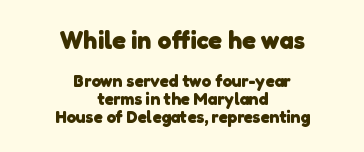
In terms of letterspacing, this is plain default setting. Notice how the passage keeps no hard edge, just a central spine. A clean baseline with only descenders dipping below it. Its strokes are broad and dark, the hallmark of bold type. Quick note: interline space is minimal. Look at the glyph heights: the upper group is clearly the bigger setting.
